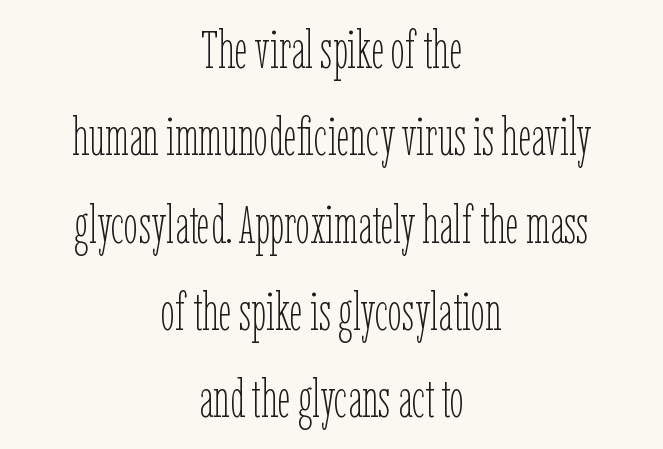
Notice how the stems are strictly vertical — no italics here. Default kerning and tracking; the words read as compact shapes. The line-height multiplier appears to be the usual default. Words float on clear page, feet unadorned. The letters advance in unequal steps, a hallmark of proportional type.
